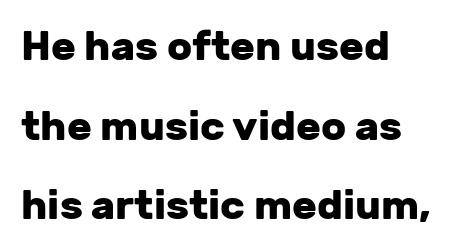
{"serif": "no", "italic": "no", "bold": "yes", "weight": "heavy", "width": "normal", "stroke_contrast": "low", "x_height": "medium", "monospaced": "no", "underline": "no", "align": "left", "line_spacing": "loose", "line_spacing_ratio": 1.94, "letter_spacing": "normal", "letter_spacing_em": 0.0, "glyph_px": 41}
